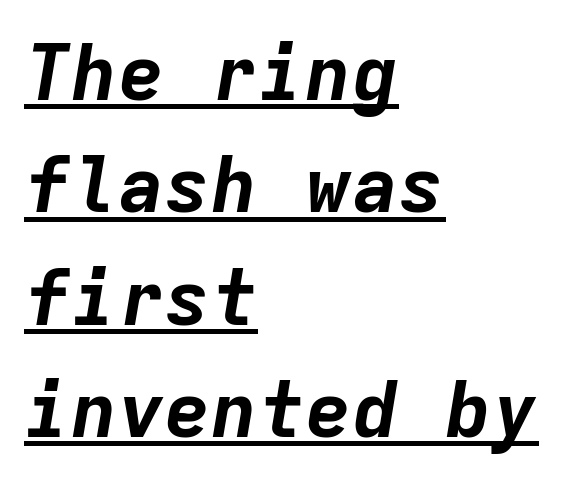
Q: Is the text bold? A: Yes.
Q: Is the text italic (slanted)? A: Yes, it leans right by about 9 degrees.
Q: Is the text underlined? A: Yes.
Q: How is the paragraph aligned? A: Left-aligned.
Q: Is the spacing between letters normal or unusually wide? A: Normal.
Q: Is the spacing between lines tight, normal or loose? A: Normal.
Q: Width (condensed, normal, or wide)? A: Normal.
Q: Stroke contrast? A: Low.
Q: x-height? A: Medium.
Q: Monospaced? A: Yes.
